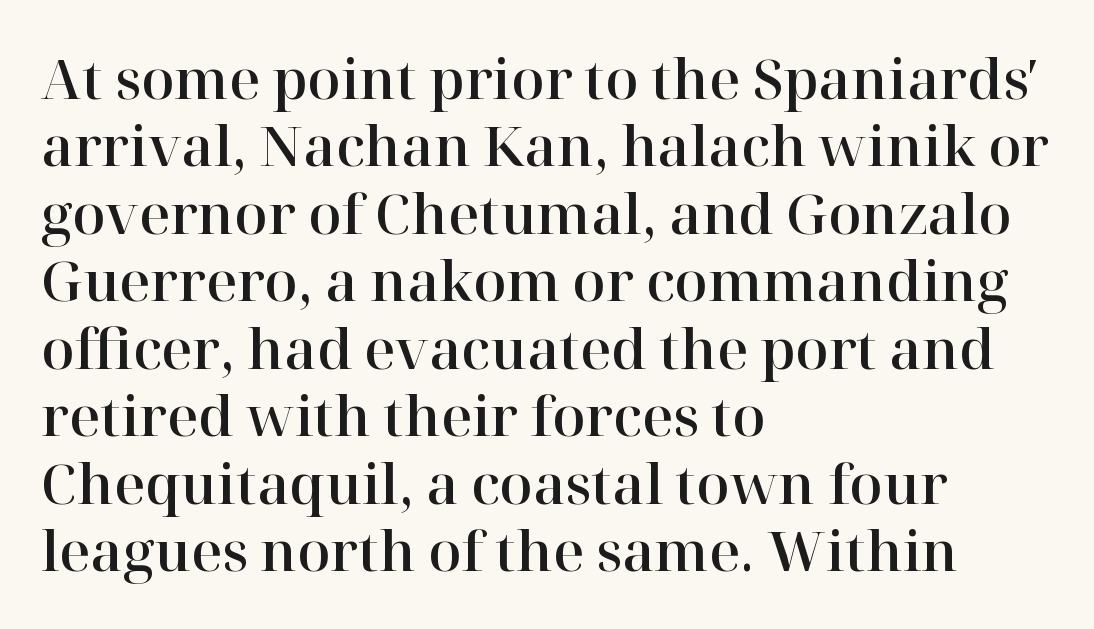
The image shows 54 px serif type, upright; set left-aligned, normal line spacing (1.25x), normal letter spacing, not underlined; high stroke contrast and a medium x-height.
